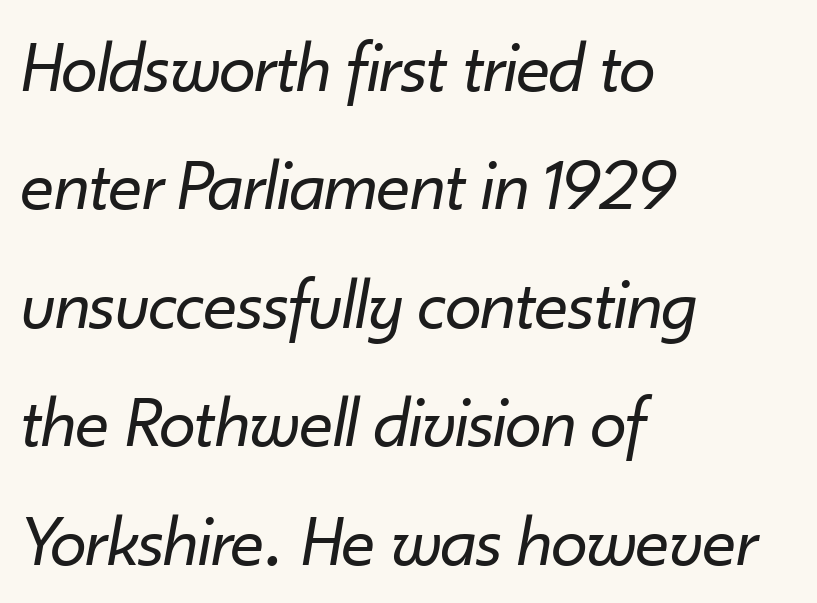
{"italic": "yes", "lean": "right", "slant_degrees": 10, "bold": "no", "weight": "regular", "width": "normal", "stroke_contrast": "low", "x_height": "small", "monospaced": "no", "underline": "no", "align": "left", "line_spacing": "normal", "line_spacing_ratio": 1.6, "letter_spacing": "normal", "letter_spacing_em": 0.0, "glyph_px": 74}
